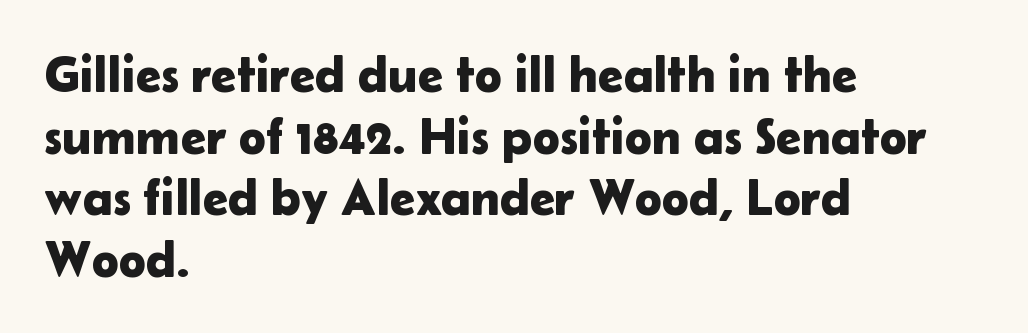
The image shows 51 px sans-serif type, upright; set left-aligned, line spacing 1.21x, normal letter spacing, not underlined; low stroke contrast and a medium x-height.
